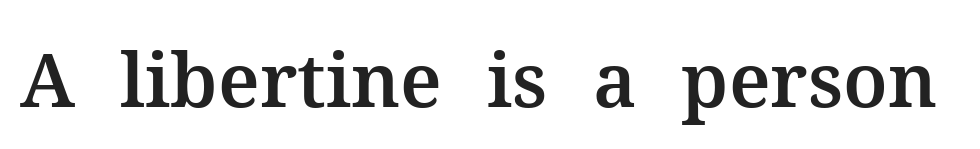
The image shows 75 px serif type, upright; set normal letter spacing, not underlined; medium stroke contrast and a medium x-height.
